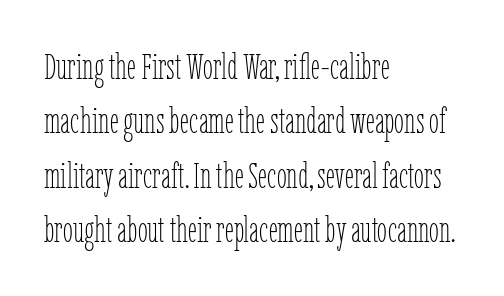
The image shows 36 px thin, condensed type, upright; set left-aligned, normal line spacing (1.51x), normal letter spacing, not underlined; low stroke contrast and a medium x-height.
